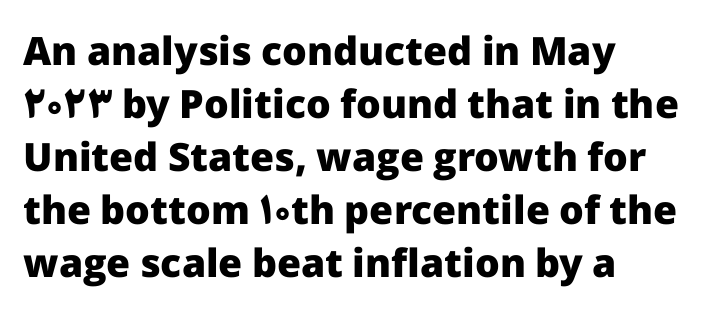
The passage shown has conventional tracking throughout. Bold? Absolutely — the strokes are thick and heavy. What's the leading like? Ordinary, nothing unusual. The lines are quadded left. A typesetter would call this proportional, since set widths differ per character.
